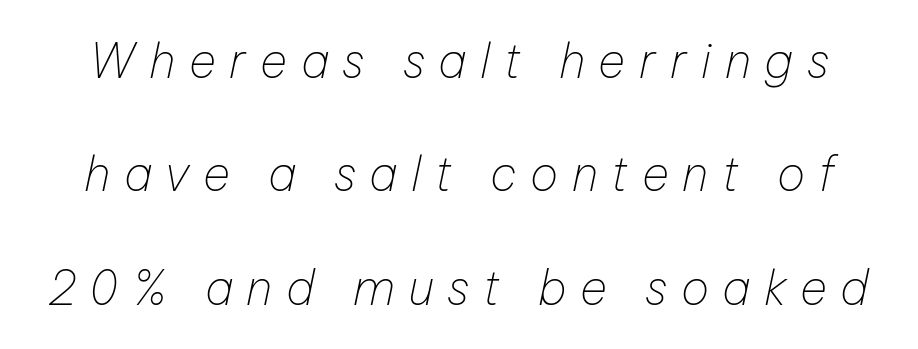
Q: Is the text bold? A: No.
Q: Is the text italic (slanted)? A: Yes, it leans right by about 12 degrees.
Q: Is the text underlined? A: No.
Q: Is the spacing between letters normal or unusually wide? A: Unusually wide.
Q: Is the spacing between lines tight, normal or loose? A: Loose.
Q: Width (condensed, normal, or wide)? A: Normal.
Q: Stroke contrast? A: Low.
Q: x-height? A: Medium.
Q: Monospaced? A: No.
